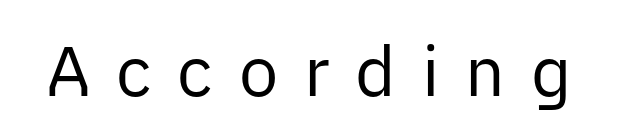
{"serif": "no", "italic": "no", "bold": "no", "weight": "regular", "width": "normal", "stroke_contrast": "low", "x_height": "medium", "monospaced": "no", "underline": "no", "letter_spacing": "wide", "letter_spacing_em": 0.37, "glyph_px": 70}
